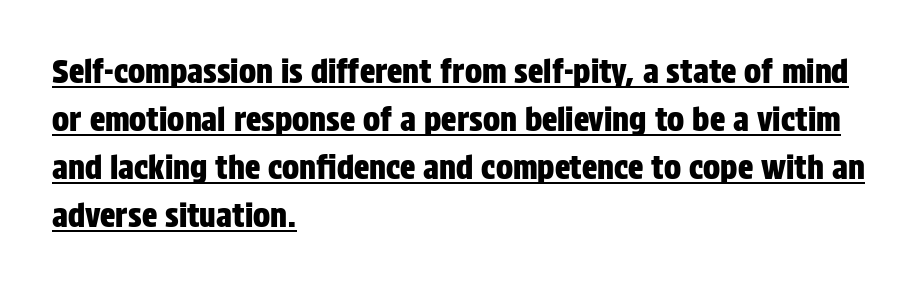
The image shows 32 px condensed sans-serif type, upright; set left-aligned, normal line spacing (1.5x), normal letter spacing, underlined; low stroke contrast and a large x-height.
